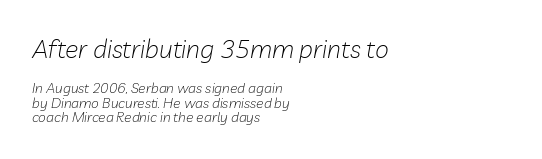
Heaviness? Minimal to ordinary, like unemphasized prose. Characters follow at the spacing the type designer built in. Each row of text sits above clean, open space. The lines are quadded left. The more generous point size was reserved for the upper chunk. Italic? Definitely — the glyphs are oblique.
